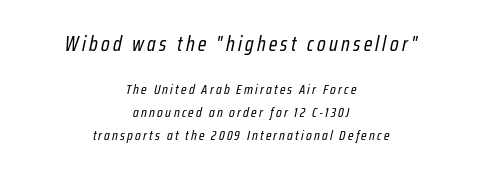
The image shows 21 px text type, italic (leaning right); set centered, normal line spacing (1.63x), not underlined; the first (top) block is 1.5x larger.
